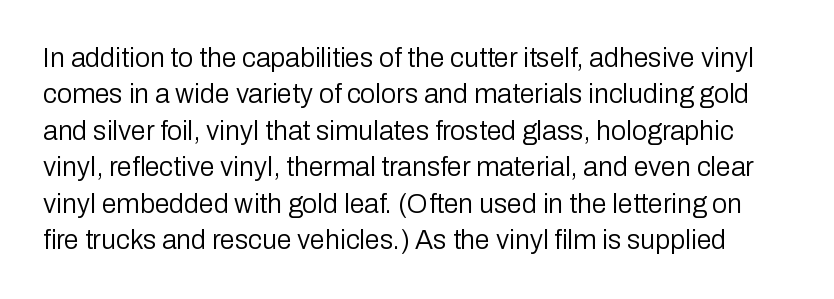
The zone under the glyphs is completely vacant. These lines keep a tight, regular rhythm from letter to letter. Counters stay open thanks to moderate or lighter strokes. Evenly set lines give the paragraph a standard silhouette. It's the straight-up-and-down kind of type.
